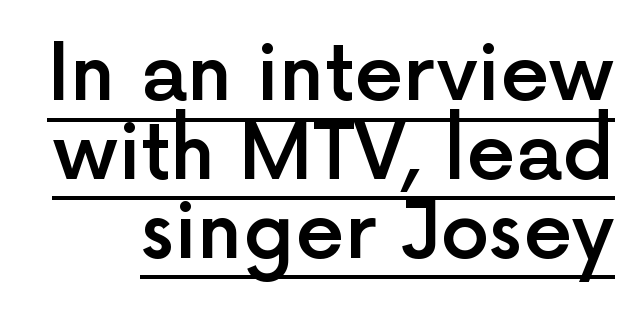
The image shows 78 px semibold sans-serif type, upright; set tight line spacing (1.01x), normal letter spacing, underlined; a medium x-height.
